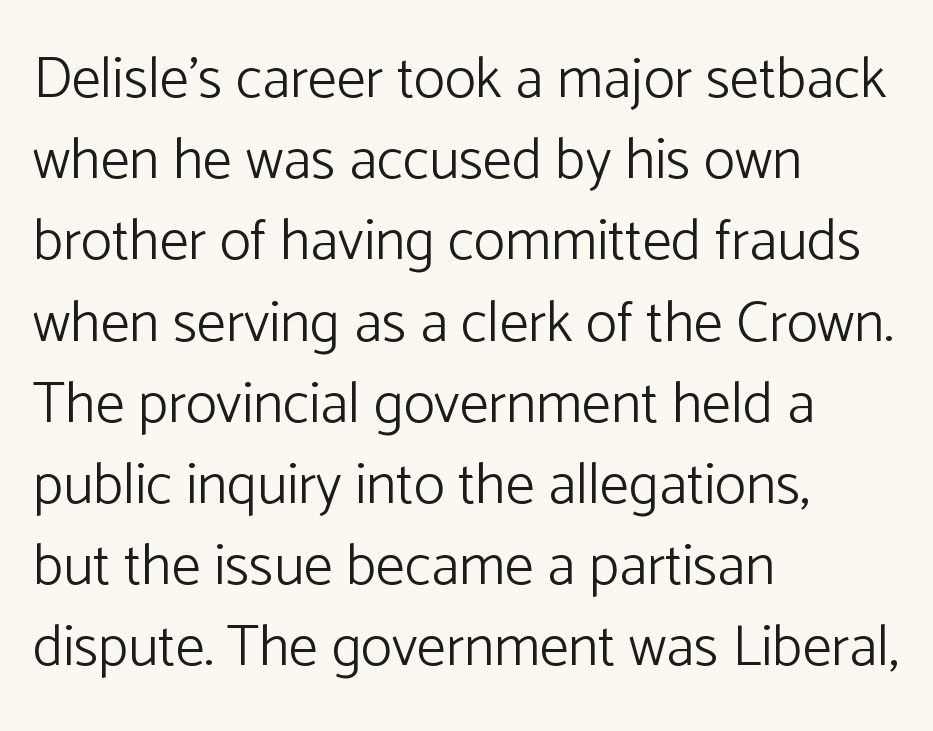
The ragged edge is on the right, which tells us the setting is flush left. Think of a printed novel: that variable character pitch is what you see here. The typeface has the unassuming heft of standard copy or less. These lines sit exactly where default settings would place them. The rendering shows plain stroke endings on the letterforms — a sans-serif design.
